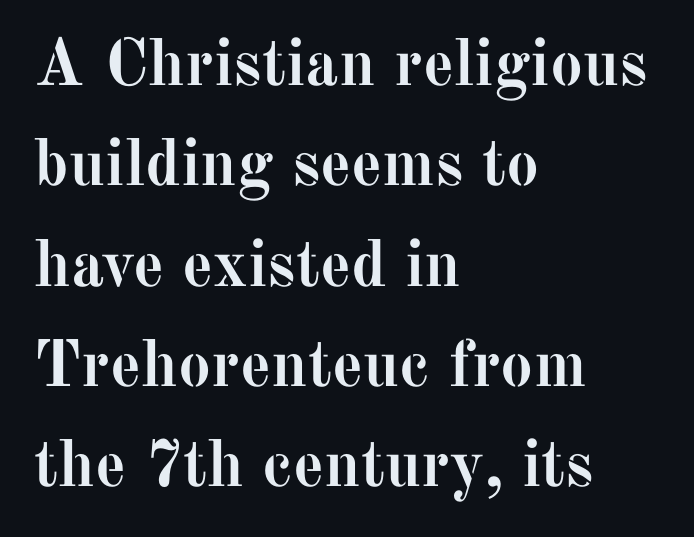
Q: Is the text bold? A: Yes.
Q: Is the text italic (slanted)? A: No, it is upright.
Q: Is the typeface a serif or a sans-serif typeface? A: Serif.
Q: Is the text underlined? A: No.
Q: How is the paragraph aligned? A: Left-aligned.
Q: Is the spacing between letters normal or unusually wide? A: Normal.
Q: Is the spacing between lines tight, normal or loose? A: Normal.
Q: Width (condensed, normal, or wide)? A: Normal.
Q: Stroke contrast? A: Medium.
Q: x-height? A: Medium.
Q: Monospaced? A: No.
